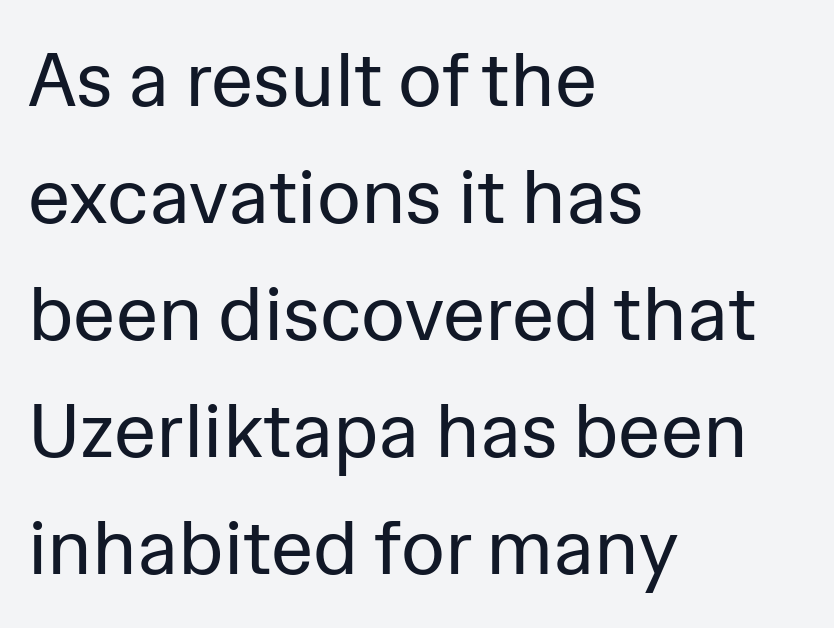
{"serif": "no", "italic": "no", "bold": "no", "weight": "regular", "width": "normal", "stroke_contrast": "low", "x_height": "medium", "monospaced": "no", "underline": "no", "align": "left", "line_spacing": "normal", "line_spacing_ratio": 1.54, "letter_spacing": "normal", "letter_spacing_em": 0.0, "glyph_px": 76}
